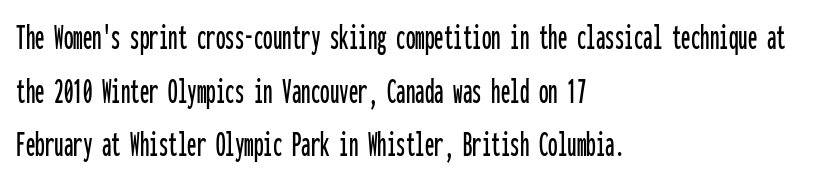
{"serif": "no", "italic": "no", "width": "condensed", "stroke_contrast": "low", "x_height": "medium", "monospaced": "yes", "underline": "no", "align": "left", "line_spacing": "normal", "line_spacing_ratio": 1.41, "letter_spacing": "normal", "letter_spacing_em": 0.0, "glyph_px": 38}
